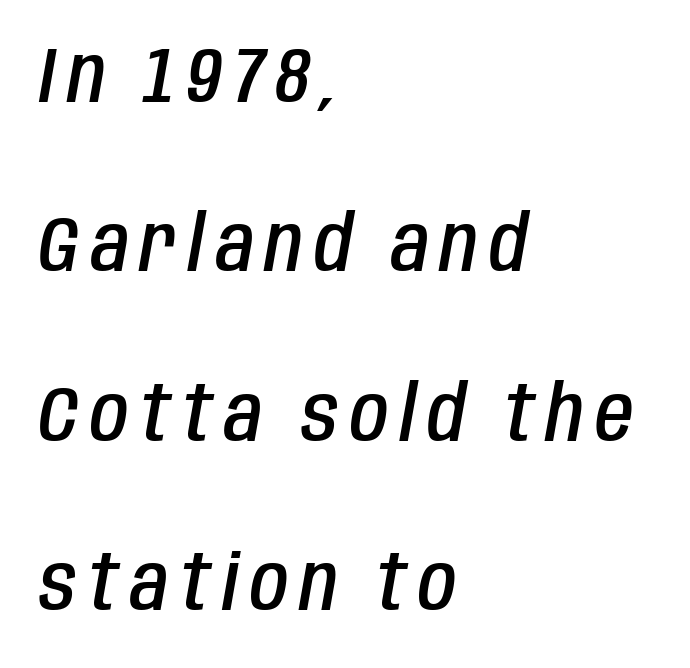
{"italic": "yes", "lean": "right", "slant_degrees": 10, "bold": "semi", "weight": "semibold", "width": "condensed", "stroke_contrast": "low", "x_height": "large", "monospaced": "no", "underline": "no", "align": "left", "line_spacing": "loose", "line_spacing_ratio": 2.17, "glyph_px": 78}
